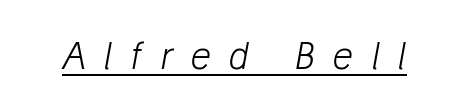
{"italic": "yes", "lean": "right", "slant_degrees": 10, "bold": "no", "weight": "light", "width": "normal", "stroke_contrast": "low", "x_height": "medium", "monospaced": "no", "underline": "yes", "letter_spacing": "wide", "letter_spacing_em": 0.47, "glyph_px": 37}
